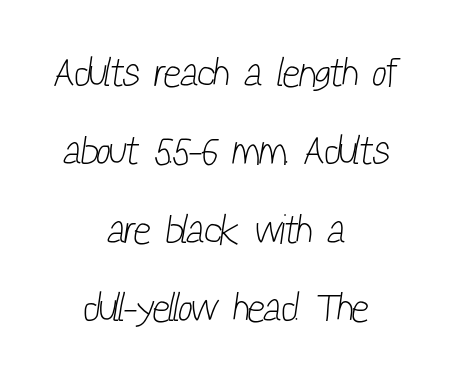
Q: Is the text bold? A: No.
Q: Is the typeface a serif or a sans-serif typeface? A: Sans-serif.
Q: Is the text underlined? A: No.
Q: How is the paragraph aligned? A: Centered.
Q: Is the spacing between letters normal or unusually wide? A: Normal.
Q: Is the spacing between lines tight, normal or loose? A: Loose.
Q: Width (condensed, normal, or wide)? A: Condensed.
Q: Stroke contrast? A: Low.
Q: x-height? A: Medium.
Q: Monospaced? A: No.
